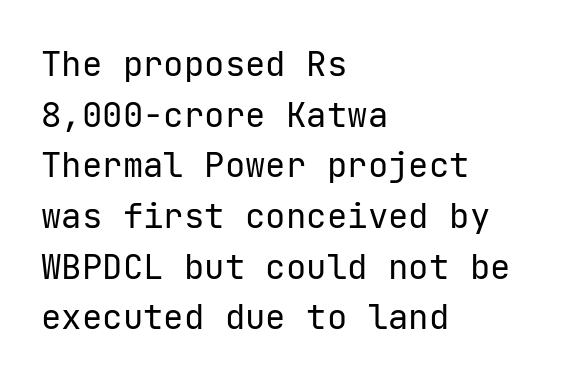
Alignment: flush left. The letterforms sit at book weight or below. The lines sit at an ordinary, default distance from one another. Each word holds together tightly as a unit, with standard inter-letter gaps. What kind of face is this? One without serifs — a sans. Does the lettering tilt? It doesn't — this is upright.
